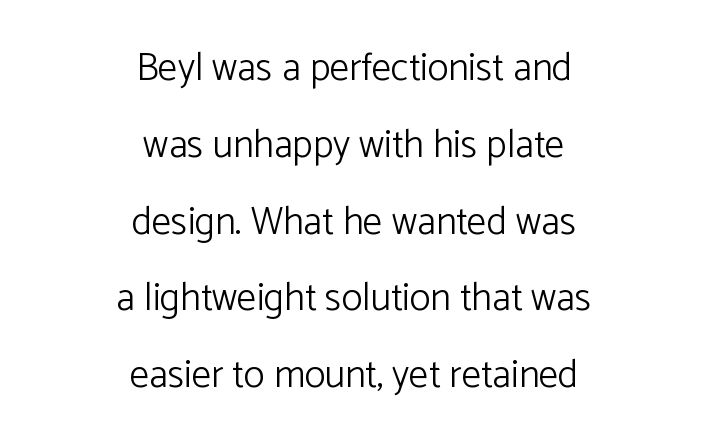
Regarding serifs, this sample does without them. Nothing unusual about the tracking: characters are spaced as the font intends. The block of text is sparse from top to bottom, with ample space between rows. Decoration check: the copy has no underline. Stroke thickness stays within the range of a standard reading face or lighter.
